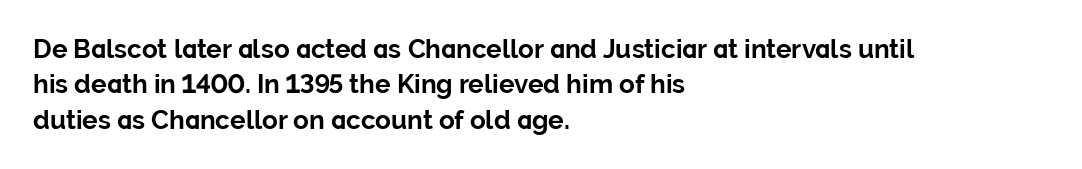
{"italic": "no", "bold": "yes", "underline": "no", "align": "left", "line_spacing": "normal", "line_spacing_ratio": 1.36, "letter_spacing": "normal", "letter_spacing_em": 0.0, "glyph_px": 26}
